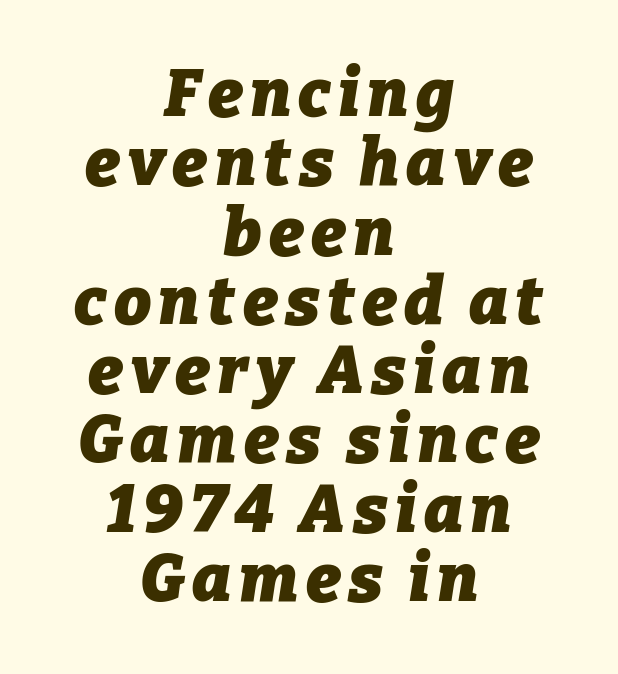
The image shows 66 px heavy type, italic (leaning right); set centered, tight line spacing (1.05x), not underlined; low stroke contrast and a medium x-height.
